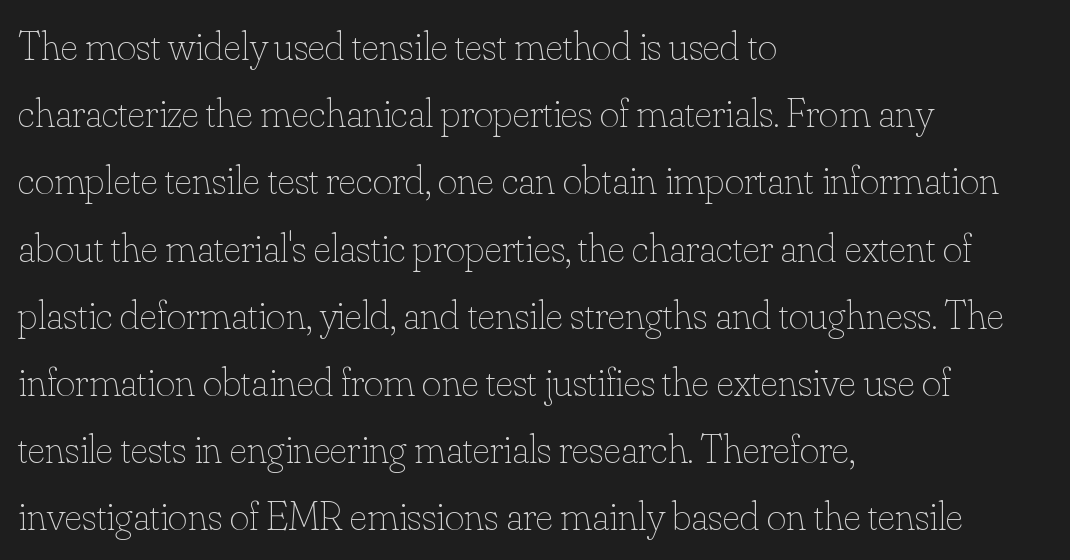
The image shows 42 px thin type, upright; set left-aligned, normal line spacing (1.6x), normal letter spacing, not underlined; low stroke contrast and a small x-height.
